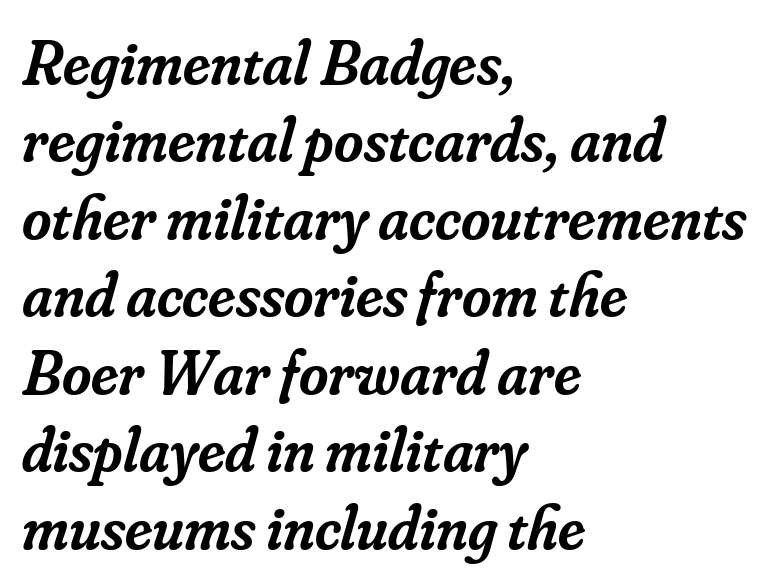
Line starts are locked; line ends wander. Compared with an ordinary text face, these strokes are moderately heavier — a semibold. Clear beneath every line of the passage. The rendering applies a slant to the glyphs. You could not count columns in this text — the font is proportionally spaced.
